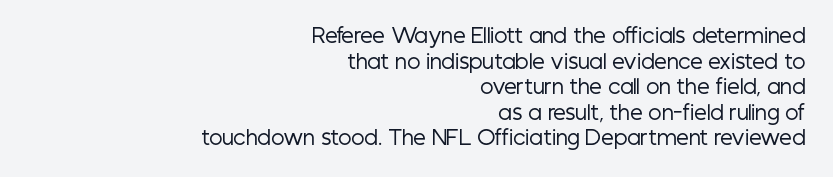
Q: Is the text bold? A: No.
Q: Is the text italic (slanted)? A: No, it is upright.
Q: Is the text underlined? A: No.
Q: How is the paragraph aligned? A: Right-aligned.
Q: Is the spacing between letters normal or unusually wide? A: Normal.
Q: Is the spacing between lines tight, normal or loose? A: Normal.
